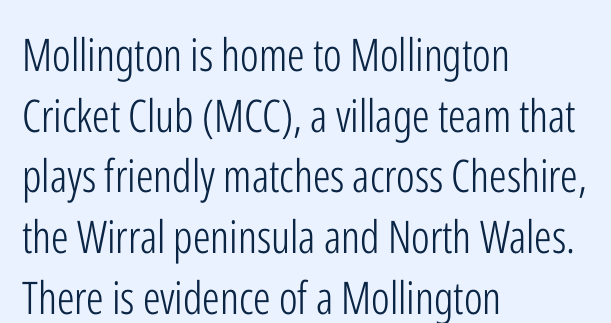
The words here are not underlined. These lines sit exactly where default settings would place them. Each word holds together tightly as a unit, with standard inter-letter gaps. Ascenders rise straight up at ninety degrees. The font sits on the lighter half of the weight spectrum, regular included.
